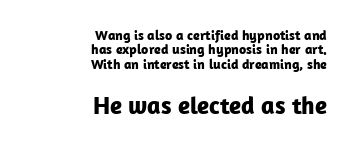
Q: Is the text bold? A: Yes.
Q: Is the text italic (slanted)? A: No, it is upright.
Q: Is the text underlined? A: No.
Q: How is the paragraph aligned? A: Right-aligned.
Q: Is the spacing between letters normal or unusually wide? A: Normal.
Q: Is the spacing between lines tight, normal or loose? A: Tight.
Q: Which block of text is set in a larger size, the first (top) or the second (bottom)? A: The second (bottom) one.
